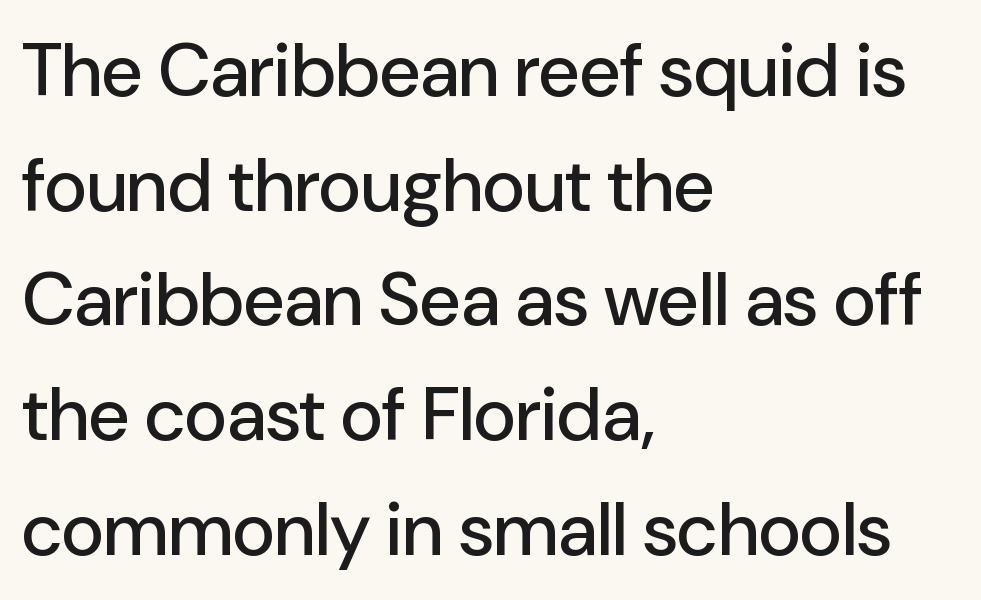
The image shows 74 px sans-serif type, upright; set left-aligned, normal line spacing (1.55x), normal letter spacing, not underlined; low stroke contrast and a medium x-height.
